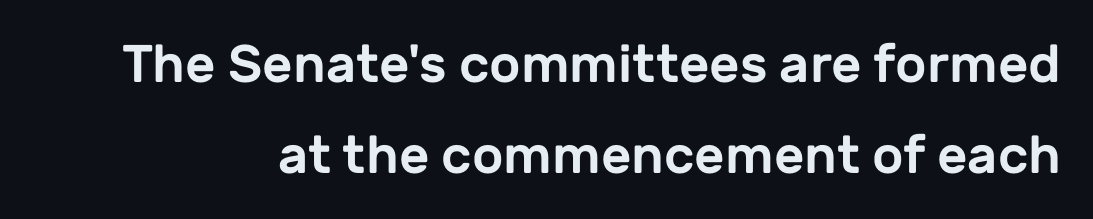
Q: Is the text italic (slanted)? A: No, it is upright.
Q: Is the typeface a serif or a sans-serif typeface? A: Sans-serif.
Q: Is the text underlined? A: No.
Q: Is the spacing between letters normal or unusually wide? A: Normal.
Q: Width (condensed, normal, or wide)? A: Normal.
Q: Stroke contrast? A: Low.
Q: x-height? A: Medium.
Q: Monospaced? A: No.
